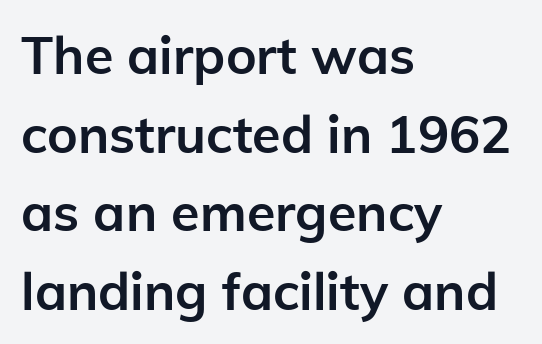
The image shows 52 px semibold sans-serif type, upright; set left-aligned, normal line spacing (1.51x), normal letter spacing, not underlined; low stroke contrast and a medium x-height.
